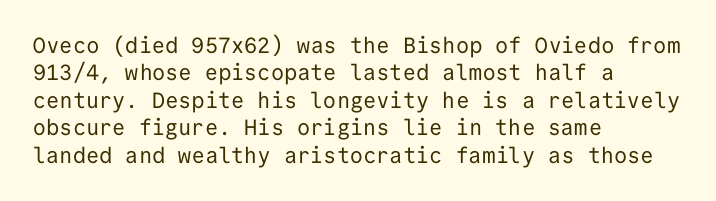
Counters stay open thanks to moderate or lighter strokes. All the whitespace from short lines collects on the right. Normally led — the rows are evenly, conventionally spaced. The glyphs are unaccompanied by any horizontal stroke below them.
